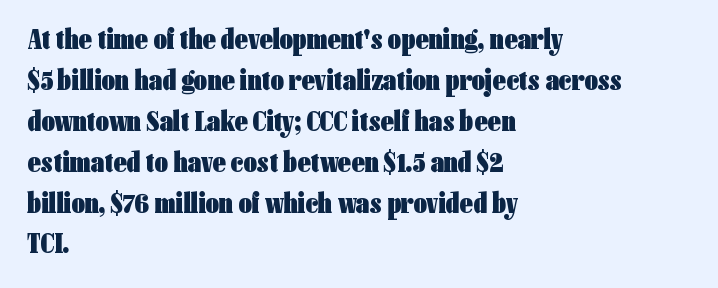
The image shows 29 px heavy, condensed sans-serif type, upright; set left-aligned, normal line spacing (1.41x), normal letter spacing, not underlined; low stroke contrast and a medium x-height.
